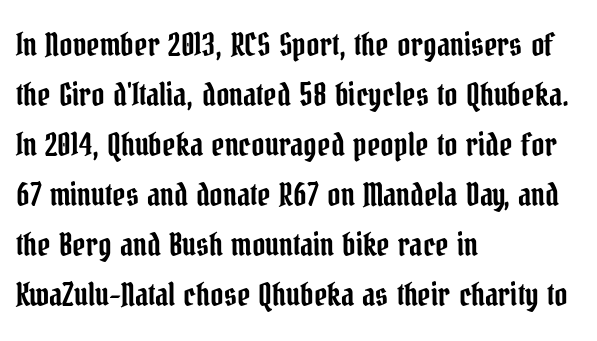
Line spacing here is normal. Looks like regular typesetting: each glyph gets only the width it needs. The gap between lines stays unmarked. Each word holds together tightly as a unit, with standard inter-letter gaps.
